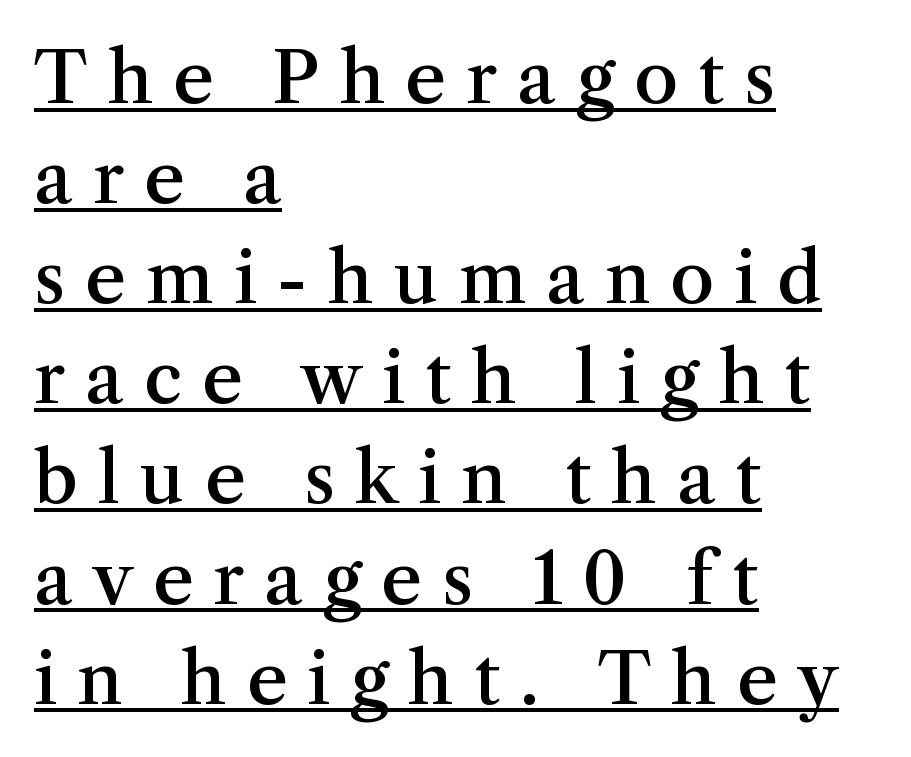
{"serif": "yes", "italic": "no", "bold": "semi", "weight": "semibold", "width": "normal", "stroke_contrast": "medium", "x_height": "medium", "monospaced": "no", "underline": "yes", "align": "left", "line_spacing": "normal", "line_spacing_ratio": 1.41, "letter_spacing": "wide", "letter_spacing_em": 0.28, "glyph_px": 71}
